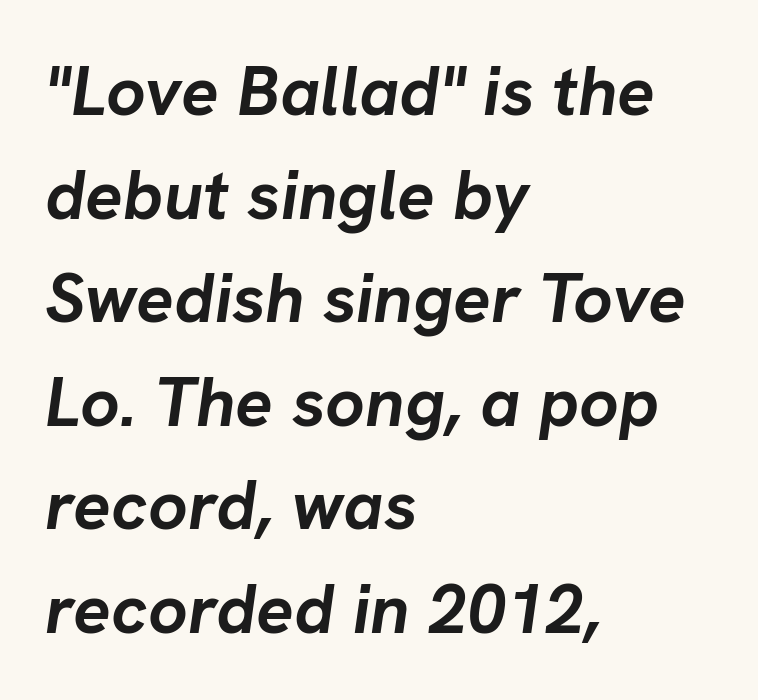
Q: Is the text bold? A: Yes.
Q: Is the text italic (slanted)? A: Yes, it leans right by about 8 degrees.
Q: Is the text underlined? A: No.
Q: How is the paragraph aligned? A: Left-aligned.
Q: Is the spacing between letters normal or unusually wide? A: Normal.
Q: Is the spacing between lines tight, normal or loose? A: Normal.
Q: Width (condensed, normal, or wide)? A: Normal.
Q: Stroke contrast? A: Low.
Q: x-height? A: Medium.
Q: Monospaced? A: No.
